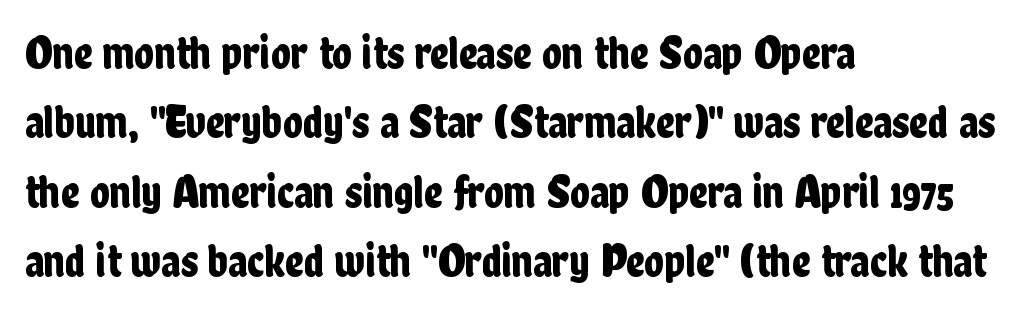
The image shows 46 px condensed sans-serif type, upright; set left-aligned, normal line spacing (1.51x), normal letter spacing, not underlined; low stroke contrast and a medium x-height.
